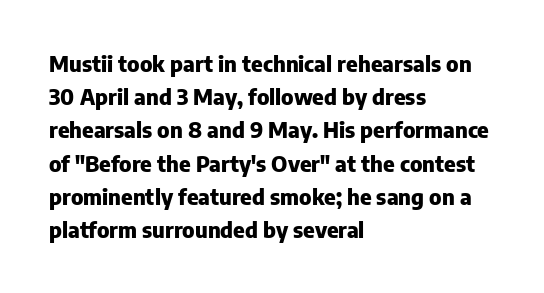
Q: Is the text bold? A: Yes.
Q: Is the text italic (slanted)? A: No, it is upright.
Q: Is the text underlined? A: No.
Q: How is the paragraph aligned? A: Left-aligned.
Q: Is the spacing between letters normal or unusually wide? A: Normal.
Q: Is the spacing between lines tight, normal or loose? A: Normal.
